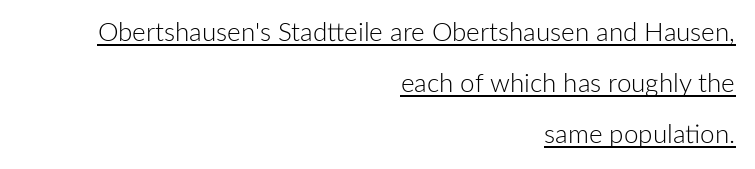
{"italic": "no", "bold": "no", "underline": "yes", "align": "right", "line_spacing": "loose", "line_spacing_ratio": 1.96, "letter_spacing": "normal", "letter_spacing_em": 0.0, "glyph_px": 26}
